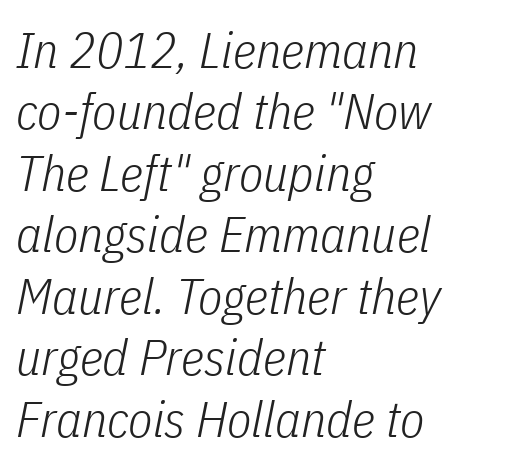
{"italic": "yes", "lean": "right", "slant_degrees": 11, "bold": "no", "weight": "light", "width": "condensed", "stroke_contrast": "low", "x_height": "medium", "monospaced": "no", "underline": "no", "align": "left", "line_spacing_ratio": 1.23, "letter_spacing": "normal", "letter_spacing_em": 0.0, "glyph_px": 50}
